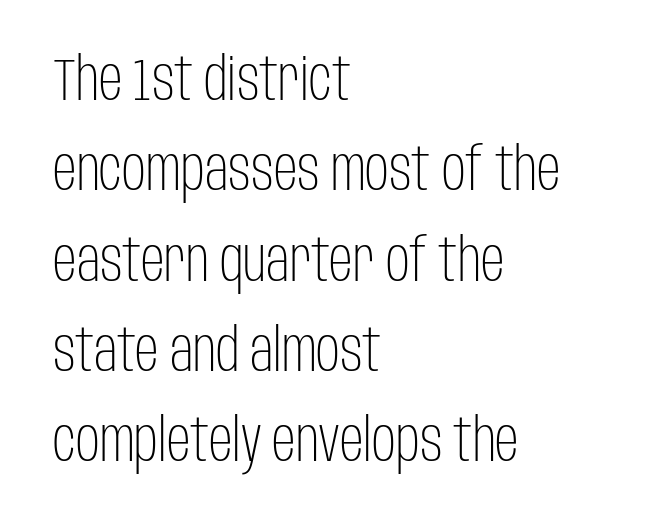
The image shows 59 px light, condensed sans-serif type, upright; set left-aligned, normal line spacing (1.53x), normal letter spacing, not underlined; low stroke contrast and a large x-height.
